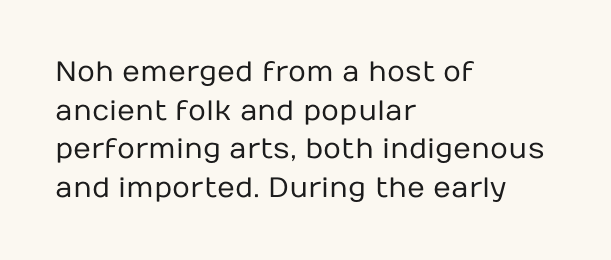
{"serif": "no", "italic": "no", "bold": "no", "weight": "regular", "width": "normal", "stroke_contrast": "low", "x_height": "medium", "monospaced": "no", "underline": "no", "align": "left", "line_spacing": "normal", "line_spacing_ratio": 1.38, "letter_spacing": "normal", "letter_spacing_em": 0.0, "glyph_px": 28}
